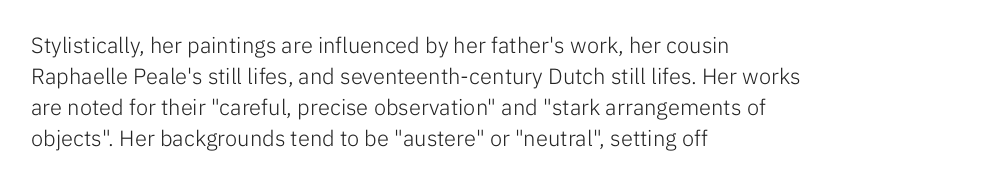
Q: Is the text bold? A: No.
Q: Is the text italic (slanted)? A: No, it is upright.
Q: Is the text underlined? A: No.
Q: How is the paragraph aligned? A: Left-aligned.
Q: Is the spacing between letters normal or unusually wide? A: Normal.
Q: Is the spacing between lines tight, normal or loose? A: Normal.
